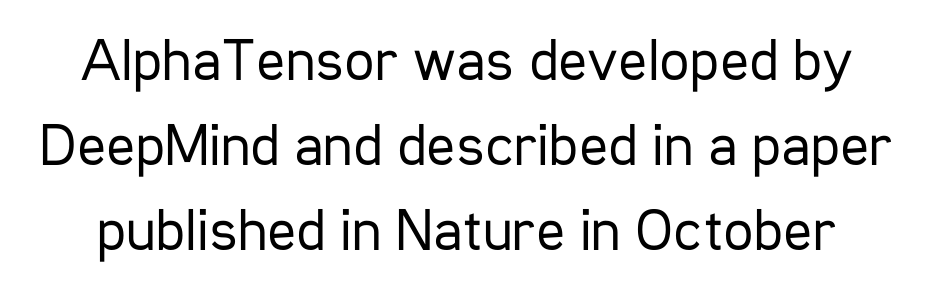
The image shows 60 px regular-weight, condensed sans-serif type, upright; set normal line spacing (1.42x), normal letter spacing, not underlined; low stroke contrast and a medium x-height.
